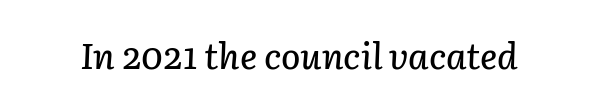
The image shows 36 px text type, italic (leaning right); set normal letter spacing, not underlined; low stroke contrast and a medium x-height.
